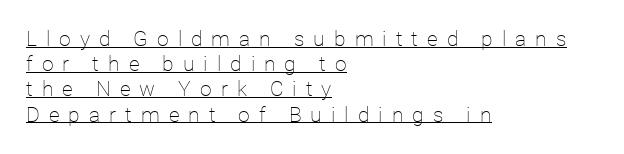
The weight would be labelled regular, book, light, or lighter still. Spacing between characters has been opened up far beyond the box default. The letters stand straight up with perfectly vertical stems. Layout note: lines flush left. Is there an underline? Yes — a line sits under the letters.
